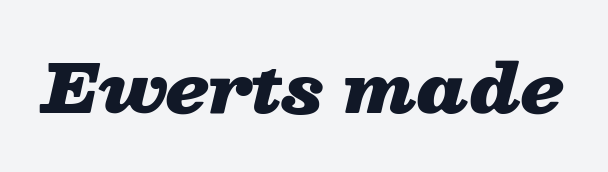
The image shows 66 px heavy, wide type, italic (leaning right); set normal letter spacing, not underlined; low stroke contrast and a medium x-height.
